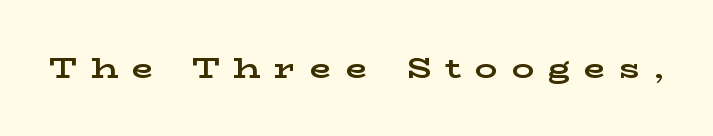
Q: Is the text bold? A: Yes.
Q: Is the text italic (slanted)? A: No, it is upright.
Q: Is the typeface a serif or a sans-serif typeface? A: Serif.
Q: Is the text underlined? A: No.
Q: Is the spacing between letters normal or unusually wide? A: Unusually wide.
Q: Width (condensed, normal, or wide)? A: Wide.
Q: Stroke contrast? A: Low.
Q: x-height? A: Medium.
Q: Monospaced? A: No.
